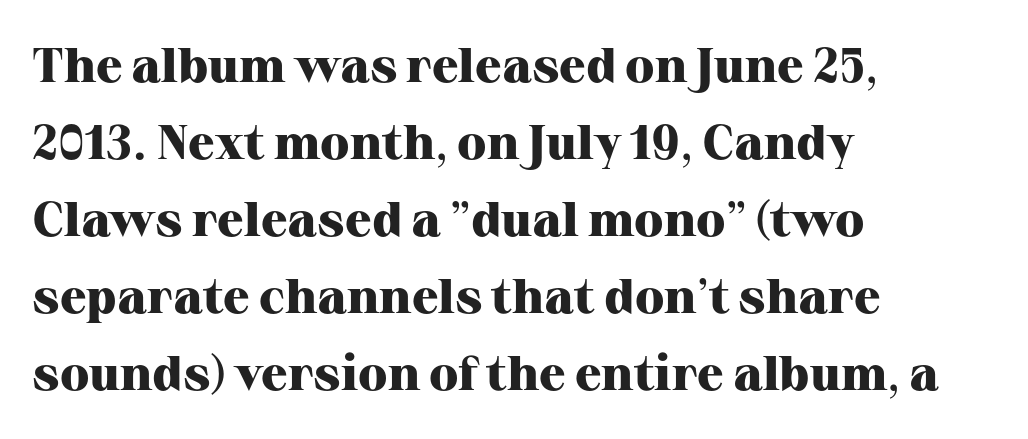
Q: Is the text bold? A: Yes.
Q: Is the text italic (slanted)? A: No, it is upright.
Q: Is the typeface a serif or a sans-serif typeface? A: Serif.
Q: Is the text underlined? A: No.
Q: How is the paragraph aligned? A: Left-aligned.
Q: Is the spacing between letters normal or unusually wide? A: Normal.
Q: Is the spacing between lines tight, normal or loose? A: Normal.
Q: Width (condensed, normal, or wide)? A: Normal.
Q: Stroke contrast? A: High.
Q: x-height? A: Medium.
Q: Monospaced? A: No.
